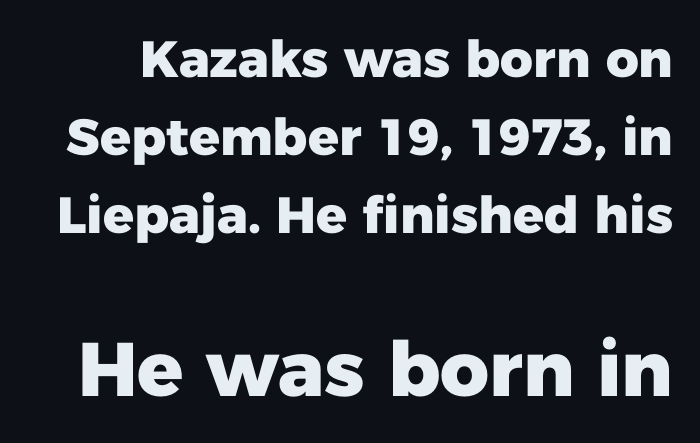
The image shows 76 px heavy sans-serif type, upright; set normal line spacing (1.53x), normal letter spacing, not underlined; the second (bottom) block is 1.49x larger; low stroke contrast and a medium x-height.
